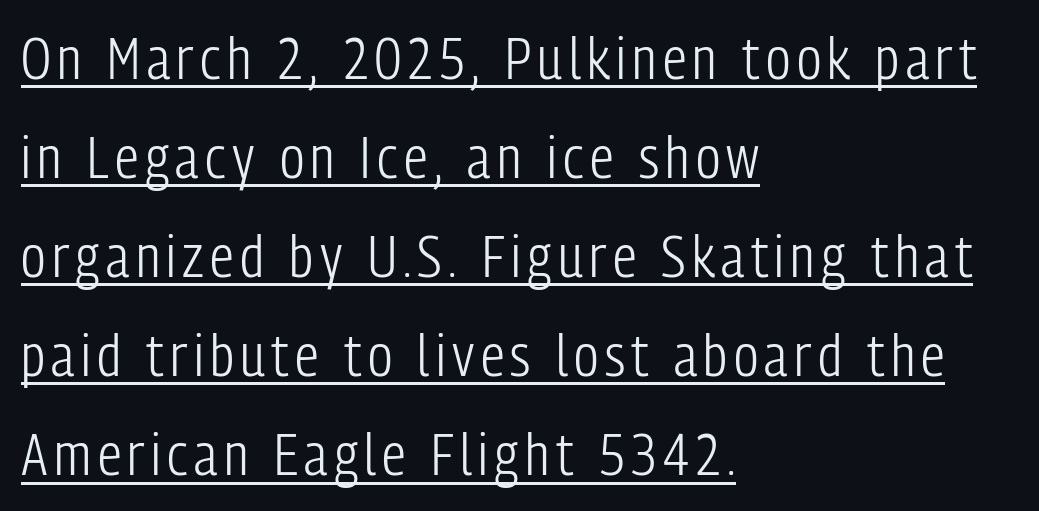
The image shows 59 px light, condensed sans-serif type, upright; set left-aligned, normal line spacing (1.68x), underlined; low stroke contrast and a medium x-height.
